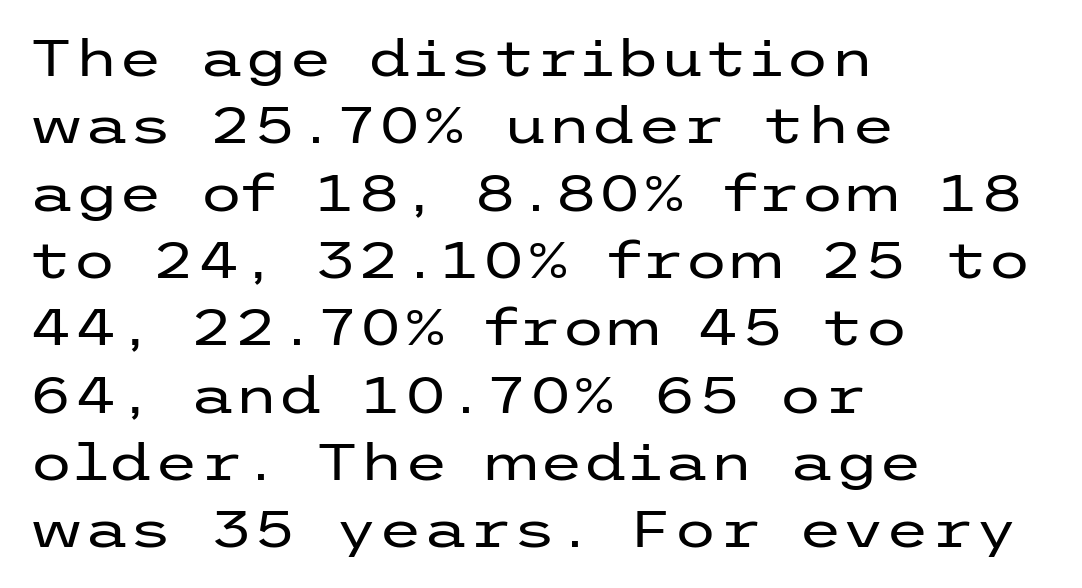
Q: Is the text bold? A: No.
Q: Is the text italic (slanted)? A: No, it is upright.
Q: Is the typeface a serif or a sans-serif typeface? A: Sans-serif.
Q: Is the text underlined? A: No.
Q: How is the paragraph aligned? A: Left-aligned.
Q: Is the spacing between letters normal or unusually wide? A: Normal.
Q: Is the spacing between lines tight, normal or loose? A: Normal.
Q: Width (condensed, normal, or wide)? A: Wide.
Q: Stroke contrast? A: Low.
Q: x-height? A: Medium.
